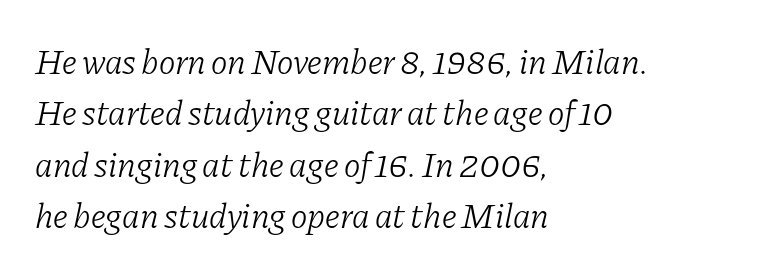
Q: Is the text bold? A: No.
Q: Is the text italic (slanted)? A: Yes, it leans right by about 11 degrees.
Q: Is the typeface a serif or a sans-serif typeface? A: Serif.
Q: Is the text underlined? A: No.
Q: How is the paragraph aligned? A: Left-aligned.
Q: Is the spacing between letters normal or unusually wide? A: Normal.
Q: Is the spacing between lines tight, normal or loose? A: Normal.
Q: Width (condensed, normal, or wide)? A: Normal.
Q: Stroke contrast? A: Low.
Q: x-height? A: Medium.
Q: Monospaced? A: No.
